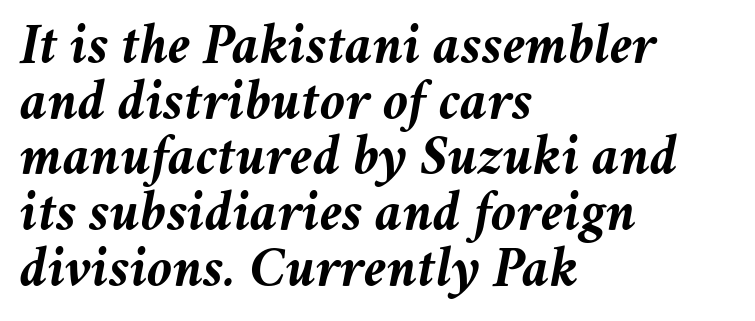
{"italic": "yes", "lean": "right", "slant_degrees": 11, "bold": "yes", "weight": "semibold", "width": "normal", "stroke_contrast": "medium", "x_height": "medium", "monospaced": "no", "underline": "no", "align": "left", "line_spacing": "tight", "line_spacing_ratio": 0.96, "letter_spacing": "normal", "letter_spacing_em": 0.0, "glyph_px": 58}
